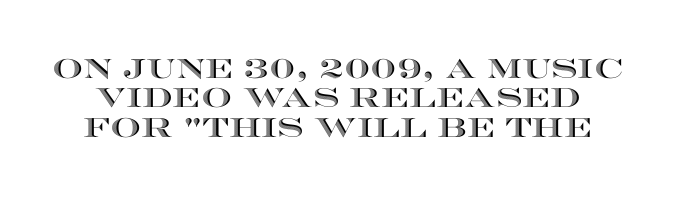
If you drew a line through each stem, it would be perfectly vertical. Interline gaps are noticeably narrow in this sample. The gap between lines stays unmarked. The tracking reads as untouched default to a designer's eye.
